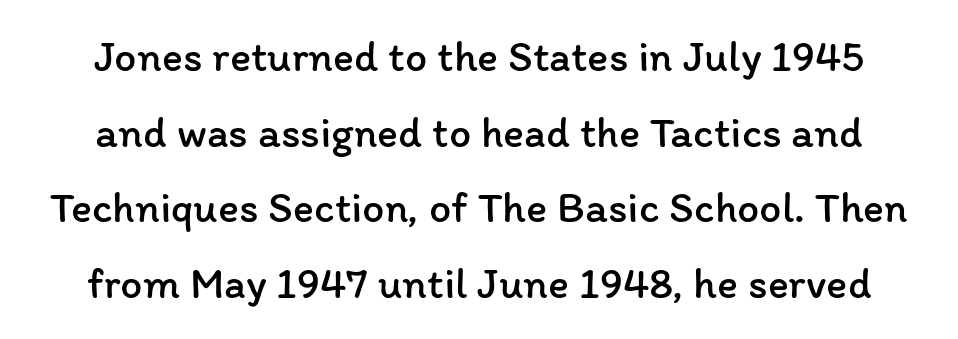
The image shows 44 px regular-weight type, upright; set line spacing 1.72x, normal letter spacing, not underlined; low stroke contrast and a medium x-height.
